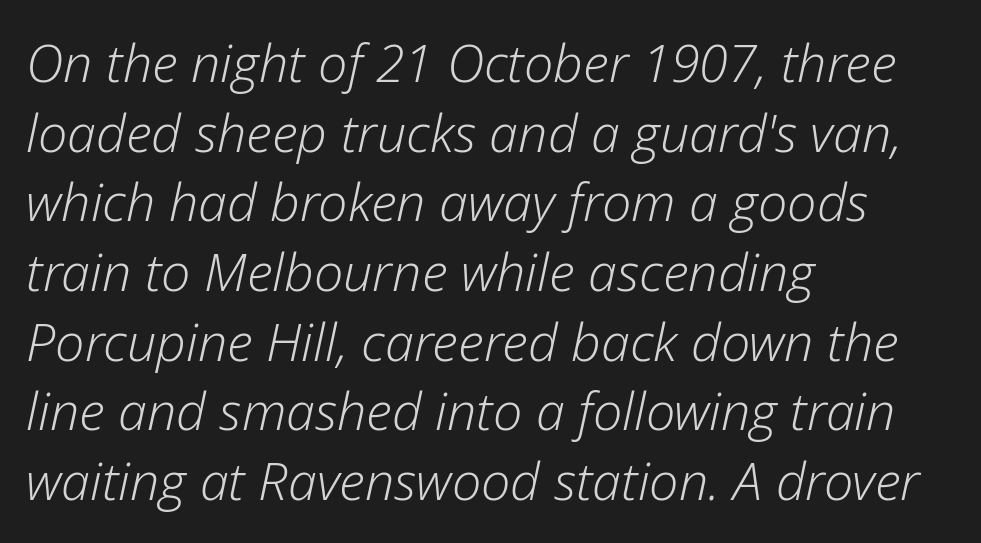
Q: Is the text bold? A: No.
Q: Is the text italic (slanted)? A: Yes, it leans right by about 12 degrees.
Q: Is the text underlined? A: No.
Q: How is the paragraph aligned? A: Left-aligned.
Q: Is the spacing between letters normal or unusually wide? A: Normal.
Q: Is the spacing between lines tight, normal or loose? A: Normal.
Q: Width (condensed, normal, or wide)? A: Normal.
Q: Stroke contrast? A: Low.
Q: x-height? A: Medium.
Q: Monospaced? A: No.
